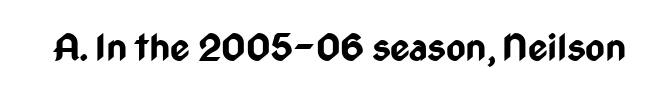
Anything drawn beneath the words? Only blank space. The rendering uses natural spacing where letterforms have individual widths. The typography opts for an upright posture over an oblique one. This sample uses a sans-serif face. Is the type bold? Yes — the strokes are clearly thick and heavy. Nothing unusual about the tracking: characters are spaced as the font intends.
